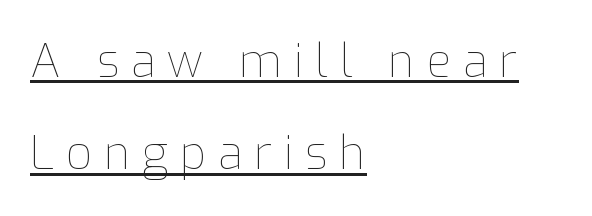
The image shows 46 px thin type, upright; set left-aligned, loose line spacing (2.01x), unusually wide letter spacing (+0.25 em), underlined; low stroke contrast and a medium x-height.
